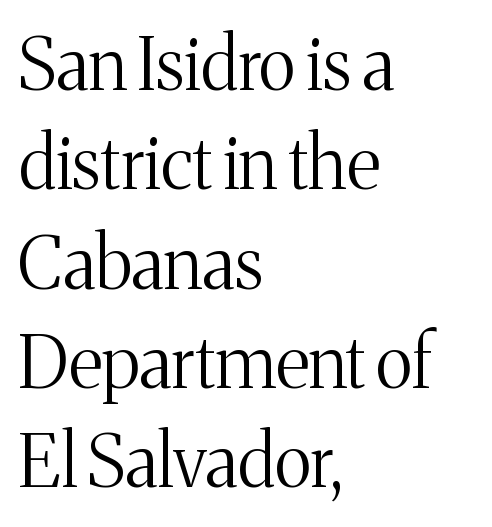
Q: Is the text bold? A: No.
Q: Is the text italic (slanted)? A: No, it is upright.
Q: Is the typeface a serif or a sans-serif typeface? A: Serif.
Q: Is the text underlined? A: No.
Q: How is the paragraph aligned? A: Left-aligned.
Q: Is the spacing between letters normal or unusually wide? A: Normal.
Q: Is the spacing between lines tight, normal or loose? A: Normal.
Q: Width (condensed, normal, or wide)? A: Normal.
Q: Stroke contrast? A: Medium.
Q: x-height? A: Medium.
Q: Monospaced? A: No.
